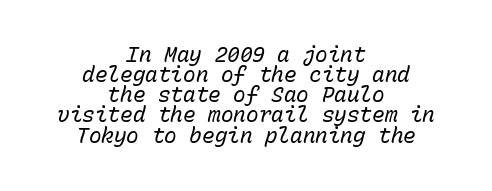
{"italic": "yes", "lean": "right", "slant_degrees": 15, "bold": "no", "underline": "no", "align": "center", "line_spacing": "tight", "line_spacing_ratio": 0.96, "letter_spacing": "normal", "letter_spacing_em": 0.0, "glyph_px": 21}
